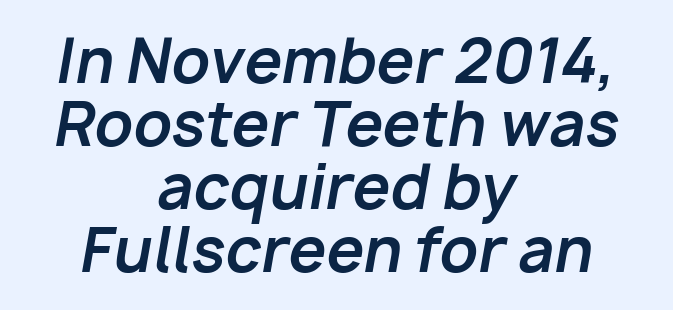
Q: Is the text bold? A: Yes.
Q: Is the text italic (slanted)? A: Yes, it leans right by about 10 degrees.
Q: Is the text underlined? A: No.
Q: How is the paragraph aligned? A: Centered.
Q: Is the spacing between letters normal or unusually wide? A: Normal.
Q: Is the spacing between lines tight, normal or loose? A: Tight.
Q: Width (condensed, normal, or wide)? A: Normal.
Q: Stroke contrast? A: Low.
Q: x-height? A: Medium.
Q: Monospaced? A: No.
